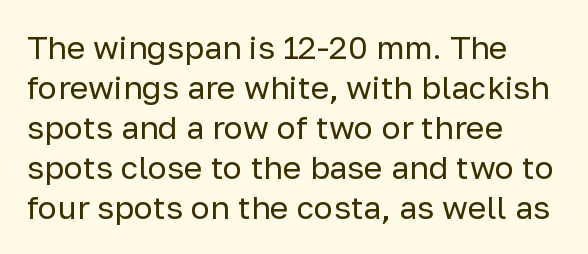
Q: Is the text bold? A: No.
Q: Is the text italic (slanted)? A: No, it is upright.
Q: Is the typeface a serif or a sans-serif typeface? A: Sans-serif.
Q: Is the text underlined? A: No.
Q: How is the paragraph aligned? A: Left-aligned.
Q: Is the spacing between letters normal or unusually wide? A: Normal.
Q: Is the spacing between lines tight, normal or loose? A: Normal.
Q: Width (condensed, normal, or wide)? A: Normal.
Q: Stroke contrast? A: Low.
Q: x-height? A: Medium.
Q: Monospaced? A: No.
